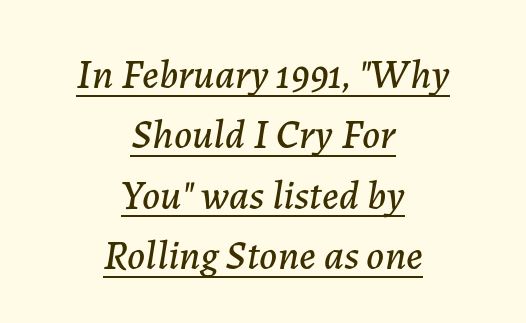
The image shows 41 px text type, italic (leaning right); set centered, normal line spacing (1.47x), normal letter spacing, underlined; low stroke contrast and a medium x-height.
